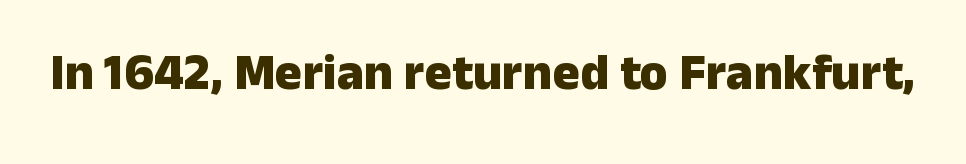
The image shows 51 px heavy sans-serif type, upright; set normal letter spacing, not underlined; low stroke contrast and a medium x-height.
